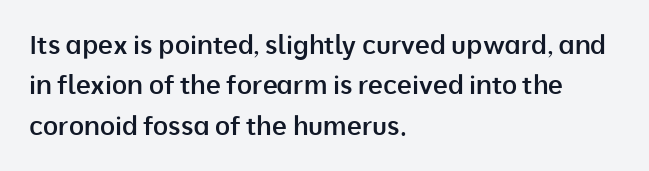
Posture: vertical. No word sits above an underline. Its strokes are somewhat broadened, the hallmark of semibold type. How are the letters spaced? Ordinarily, with no added tracking.
